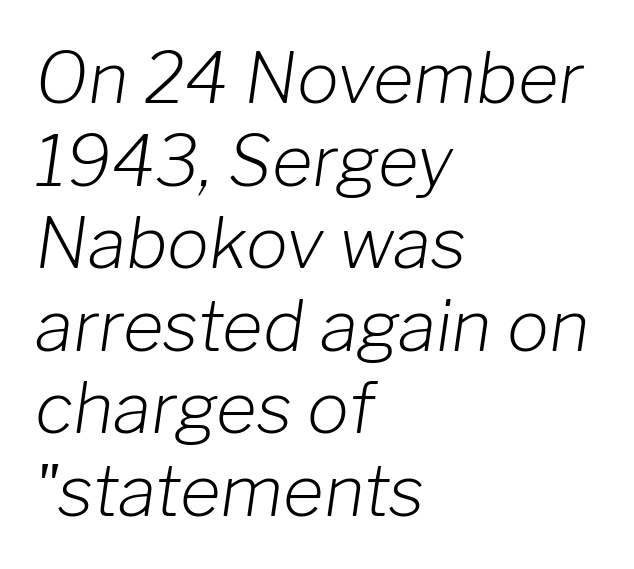
The image shows 70 px light type, italic (leaning right); set left-aligned, line spacing 1.18x, normal letter spacing, not underlined; low stroke contrast and a medium x-height.
